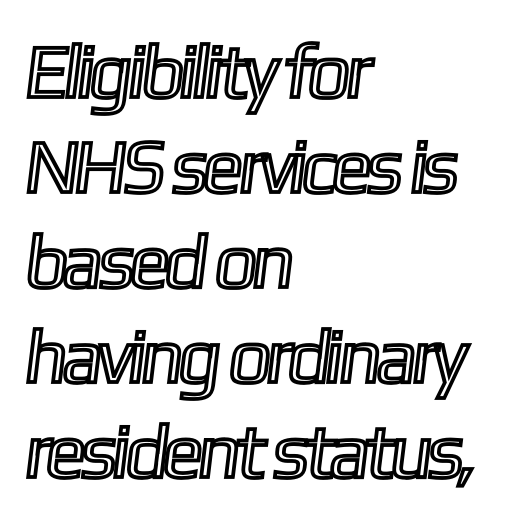
Is this a fixed-width face? No — the glyphs have proportional, varying widths. The rows are spaced the way most documents space them. The typesetter chose a ragged-right arrangement here. Caption: standard tracking, unaltered. Clear beneath every line of the passage.
